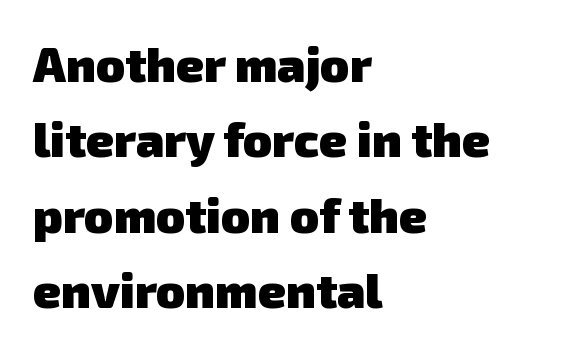
The image shows 48 px heavy sans-serif type; set left-aligned, normal line spacing (1.57x), normal letter spacing, not underlined; low stroke contrast and a medium x-height.
